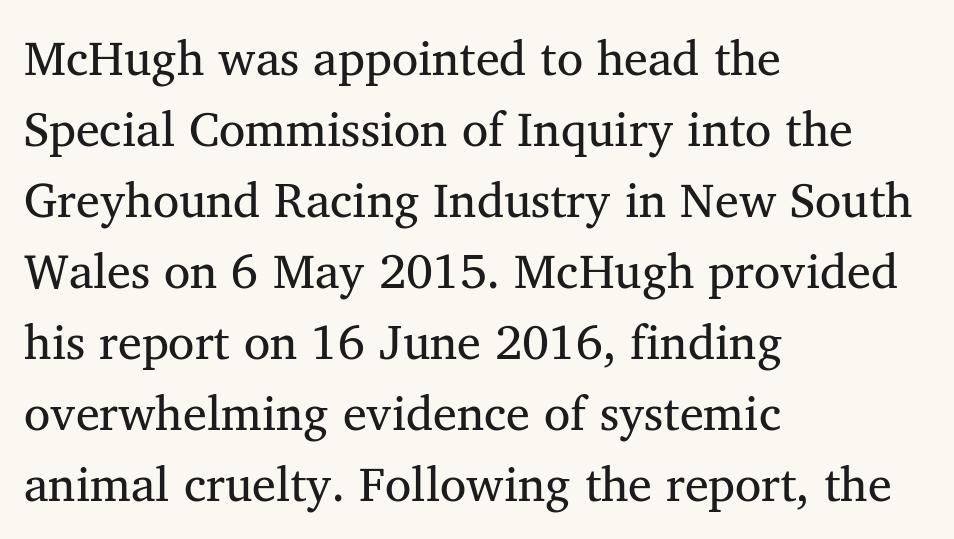
{"serif": "yes", "italic": "no", "width": "normal", "stroke_contrast": "medium", "x_height": "medium", "monospaced": "no", "underline": "no", "align": "left", "line_spacing": "normal", "line_spacing_ratio": 1.48, "letter_spacing": "normal", "letter_spacing_em": 0.0, "glyph_px": 48}
